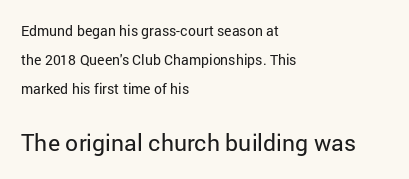
When letters stand straight like this, we call the style roman or upright. Stroke thickness stays within the range of a standard reading face or lighter. Characters follow at the spacing the type designer built in. Reading down the column, the eye jumps a long way to each next line. Line starts are locked; line ends wander. Glance below the letters and you will spot only blank space.
